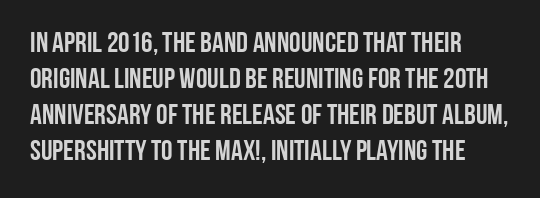
{"serif": "no", "italic": "no", "width": "condensed", "stroke_contrast": "low", "x_height": "large", "monospaced": "no", "underline": "no", "align": "left", "line_spacing_ratio": 1.24, "letter_spacing": "normal", "letter_spacing_em": 0.0, "glyph_px": 29}
